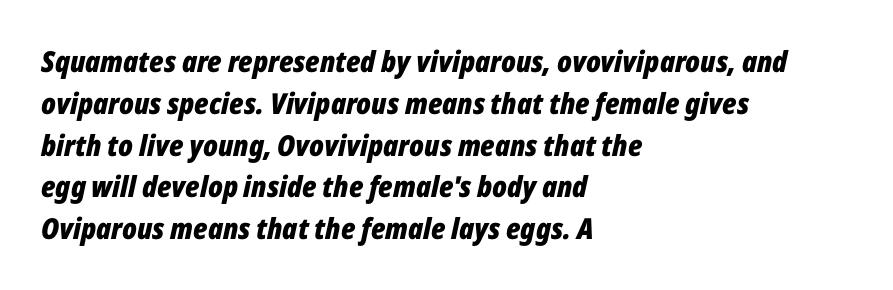
Q: Is the text bold? A: Yes.
Q: Is the text italic (slanted)? A: Yes, it leans right by about 12 degrees.
Q: Is the text underlined? A: No.
Q: How is the paragraph aligned? A: Left-aligned.
Q: Is the spacing between letters normal or unusually wide? A: Normal.
Q: Is the spacing between lines tight, normal or loose? A: Normal.
Q: Width (condensed, normal, or wide)? A: Condensed.
Q: Stroke contrast? A: Low.
Q: x-height? A: Medium.
Q: Monospaced? A: No.
